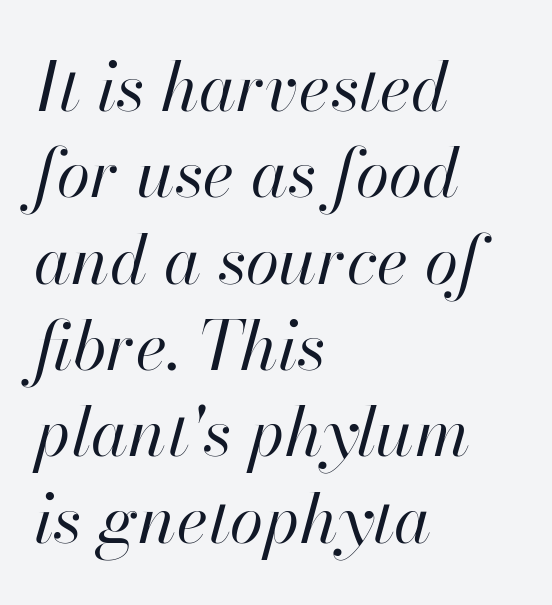
The image shows 68 px regular-weight type, italic (leaning right); set left-aligned, normal line spacing (1.27x), normal letter spacing, not underlined; high stroke contrast and a small x-height.
